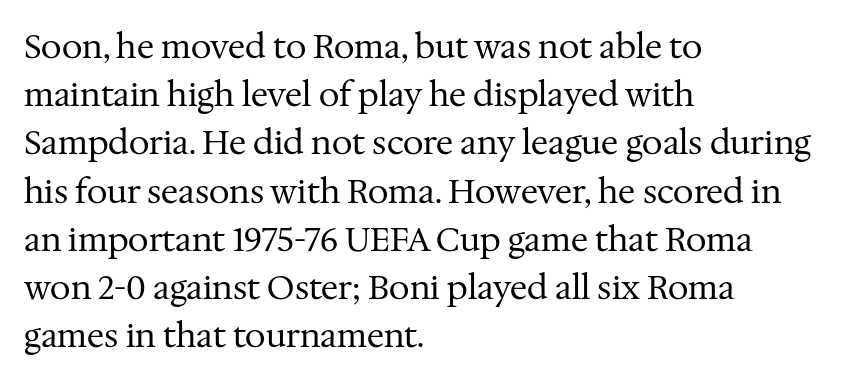
{"serif": "yes", "italic": "no", "bold": "no", "weight": "regular", "width": "normal", "stroke_contrast": "medium", "x_height": "medium", "monospaced": "no", "underline": "no", "align": "left", "line_spacing": "normal", "line_spacing_ratio": 1.46, "letter_spacing": "normal", "letter_spacing_em": 0.0, "glyph_px": 33}
